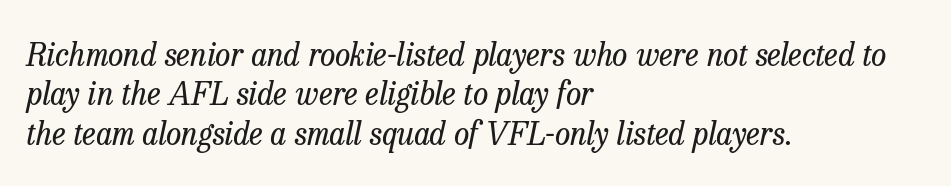
{"serif": "yes", "italic": "yes", "lean": "right", "slant_degrees": 13, "bold": "no", "weight": "regular", "width": "normal", "stroke_contrast": "low", "x_height": "medium", "monospaced": "no", "underline": "no", "align": "left", "line_spacing": "normal", "line_spacing_ratio": 1.27, "letter_spacing": "normal", "letter_spacing_em": 0.0, "glyph_px": 31}
